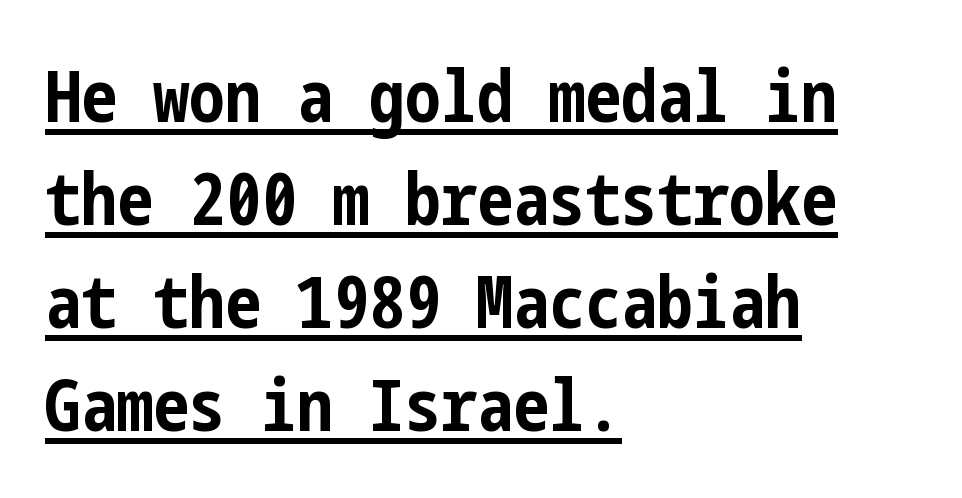
{"serif": "no", "italic": "no", "bold": "yes", "weight": "bold", "width": "condensed", "stroke_contrast": "low", "x_height": "medium", "underline": "yes", "align": "left", "line_spacing": "normal", "line_spacing_ratio": 1.43, "letter_spacing": "normal", "letter_spacing_em": 0.0, "glyph_px": 72}
